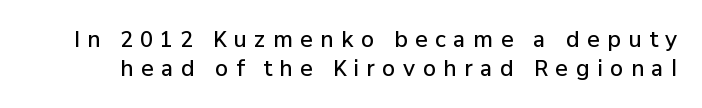
Is the type bold? Partly — it's a semibold, heavier than regular but not fully bold. The string is rendered with underlining switched off. The lettering holds an erect, upright posture throughout. The passage shown has open, widely tracked lettering throughout. The block of text has a typical density, with ordinary space between rows.
